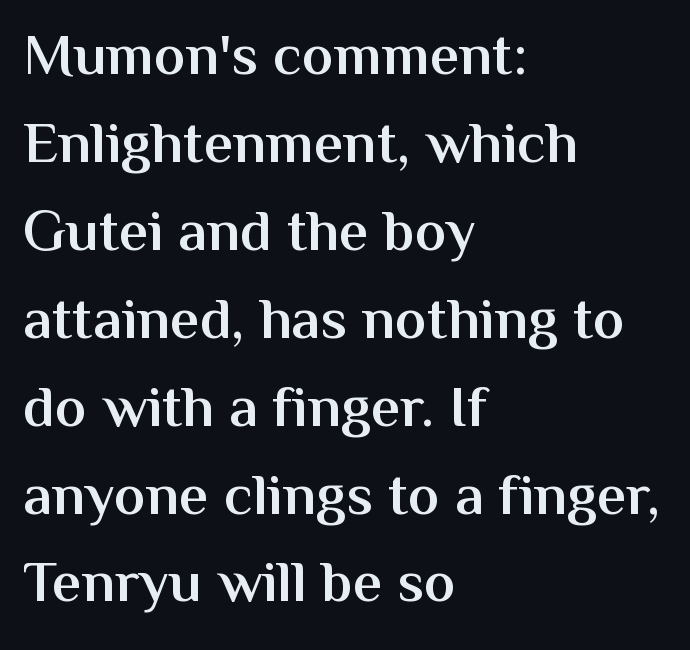
{"serif": "no", "italic": "no", "bold": "semi", "weight": "semibold", "width": "normal", "stroke_contrast": "medium", "x_height": "medium", "monospaced": "no", "underline": "no", "align": "left", "line_spacing": "normal", "line_spacing_ratio": 1.49, "letter_spacing": "normal", "letter_spacing_em": 0.0, "glyph_px": 59}
